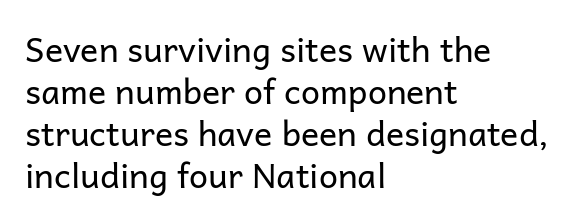
In CSS terms this would be text-align: left. Spacing between characters is what you'd get straight out of the box. These glyphs show unthickened strokes, regular width or finer. This is roman type, the default non-slanted kind.
